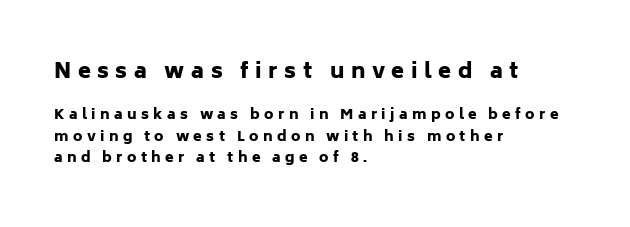
Reading down the column, the eye jumps a familiar distance to each next line. Glyph-to-glyph distance is far greater than everyday printed text. Typographic density is high because the face is bold. Reading down the block, your eye returns to a fixed left position each line. The upper block of text is set noticeably larger than the block beneath it.
